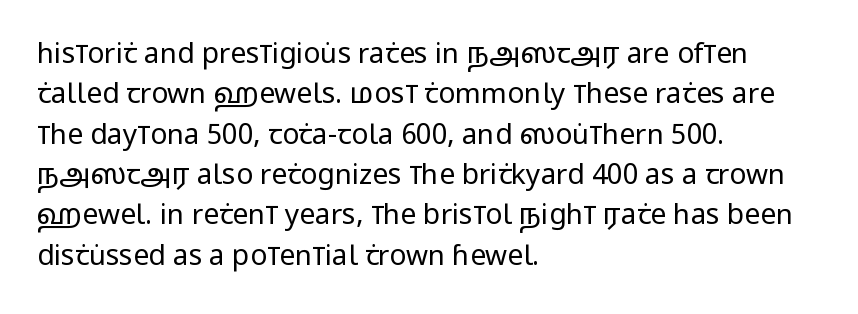
{"serif": "no", "italic": "no", "bold": "no", "weight": "regular", "width": "condensed", "stroke_contrast": "low", "x_height": "large", "monospaced": "no", "underline": "no", "align": "left", "line_spacing": "normal", "line_spacing_ratio": 1.44, "letter_spacing": "normal", "letter_spacing_em": 0.0, "glyph_px": 28}
